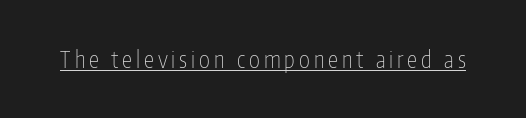
Upright lettering throughout. Honestly, the underline is the first thing you notice here. Vertical stems look standard width or narrower in stroke.
